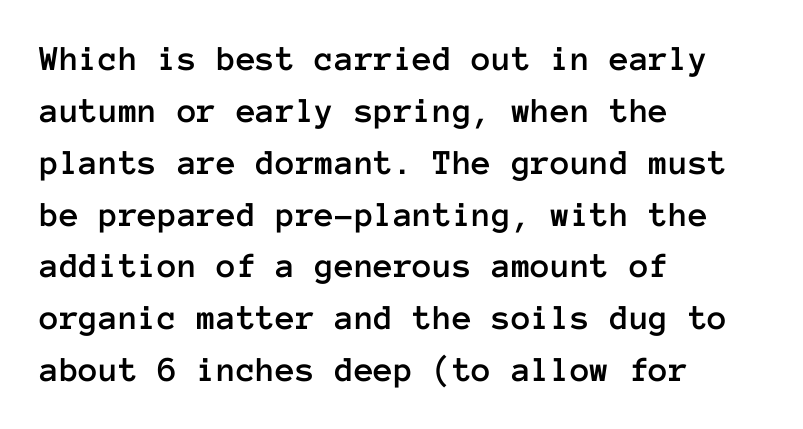
{"italic": "no", "width": "normal", "stroke_contrast": "low", "x_height": "medium", "monospaced": "yes", "underline": "no", "align": "left", "line_spacing": "normal", "line_spacing_ratio": 1.44, "letter_spacing": "normal", "letter_spacing_em": 0.0, "glyph_px": 36}
